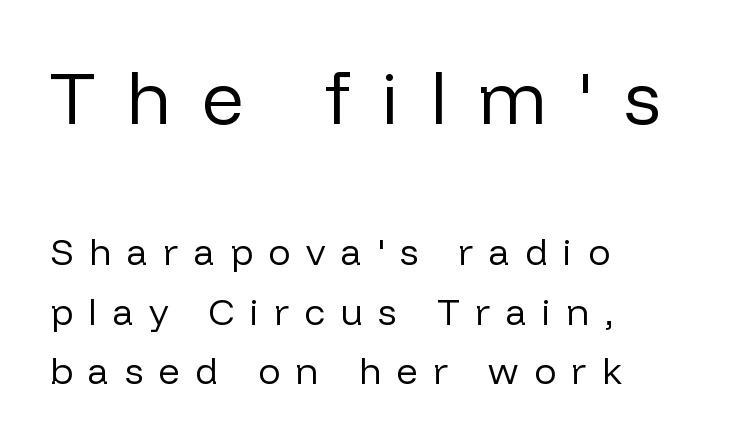
Q: Is the text bold? A: No.
Q: Is the text italic (slanted)? A: No, it is upright.
Q: Is the typeface a serif or a sans-serif typeface? A: Sans-serif.
Q: Is the text underlined? A: No.
Q: How is the paragraph aligned? A: Left-aligned.
Q: Is the spacing between letters normal or unusually wide? A: Unusually wide.
Q: Is the spacing between lines tight, normal or loose? A: Normal.
Q: Which block of text is set in a larger size, the first (top) or the second (bottom)? A: The first (top) one.
Q: Width (condensed, normal, or wide)? A: Normal.
Q: Stroke contrast? A: Low.
Q: x-height? A: Medium.
Q: Monospaced? A: No.
